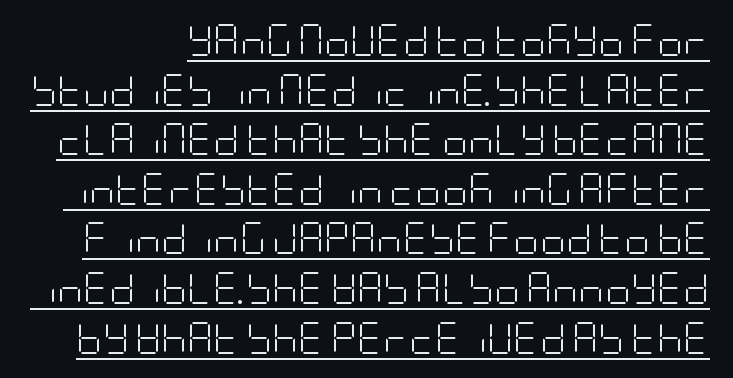
The glyphs are accompanied by a horizontal stroke just below them. Nope, not italic — everything's standing straight. In terms of leading, this rendering sits right in the middle. Is the type heavy? It reads as light-to-regular instead.
